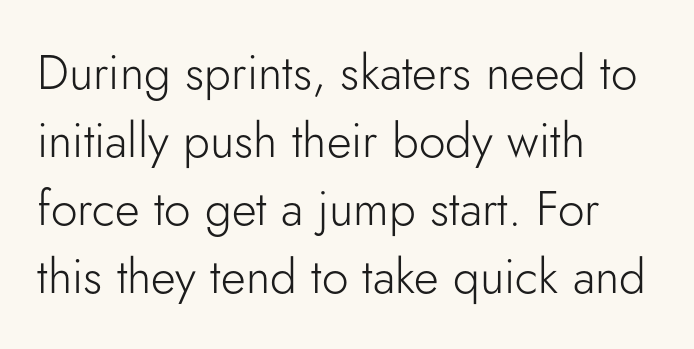
{"serif": "no", "italic": "no", "bold": "no", "weight": "light", "width": "normal", "stroke_contrast": "low", "x_height": "small", "monospaced": "no", "underline": "no", "align": "left", "line_spacing": "normal", "line_spacing_ratio": 1.42, "letter_spacing": "normal", "letter_spacing_em": 0.0, "glyph_px": 48}
